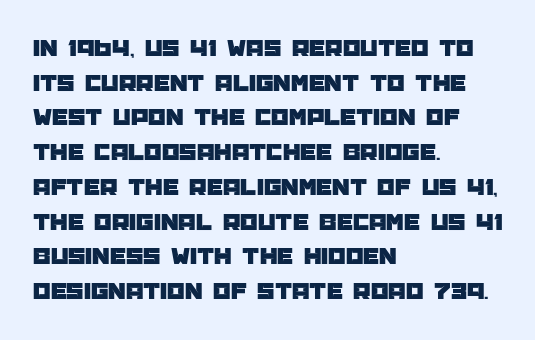
Q: Is the text italic (slanted)? A: No, it is upright.
Q: Is the text underlined? A: No.
Q: How is the paragraph aligned? A: Left-aligned.
Q: Is the spacing between letters normal or unusually wide? A: Normal.
Q: Is the spacing between lines tight, normal or loose? A: Normal.
